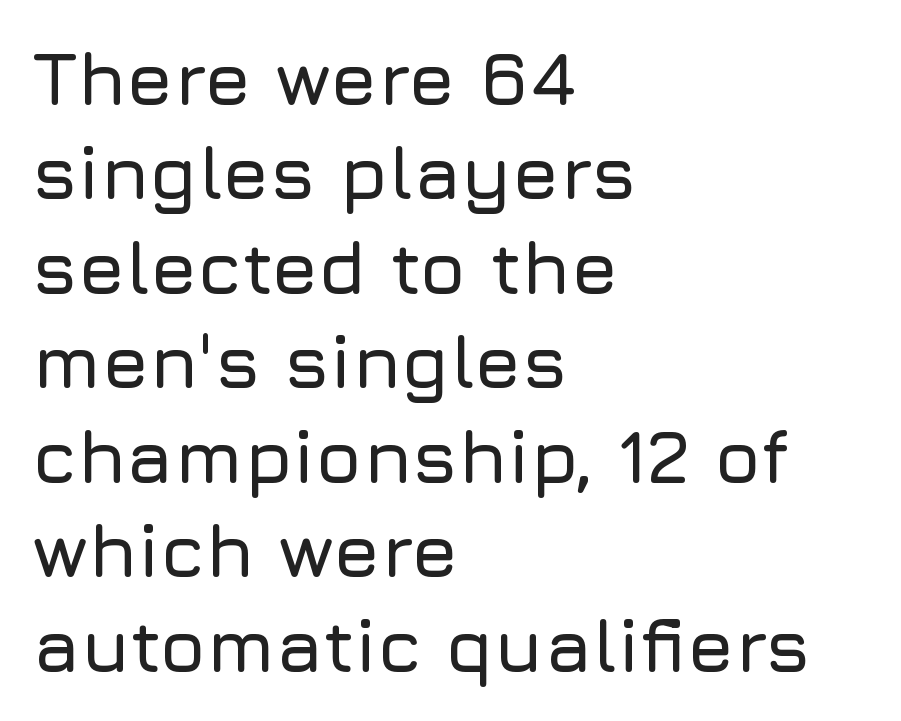
{"serif": "no", "italic": "no", "width": "normal", "stroke_contrast": "low", "x_height": "medium", "monospaced": "no", "underline": "no", "align": "left", "line_spacing": "normal", "line_spacing_ratio": 1.26, "letter_spacing": "normal", "letter_spacing_em": 0.0, "glyph_px": 75}
